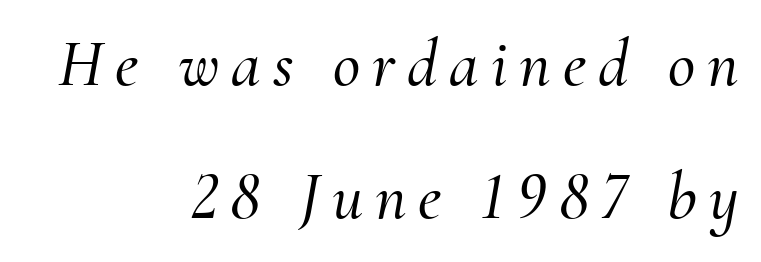
Q: Is the text italic (slanted)? A: Yes, it leans right by about 10 degrees.
Q: Is the typeface a serif or a sans-serif typeface? A: Serif.
Q: Is the text underlined? A: No.
Q: How is the paragraph aligned? A: Right-aligned.
Q: Is the spacing between lines tight, normal or loose? A: Loose.
Q: Width (condensed, normal, or wide)? A: Normal.
Q: Stroke contrast? A: Medium.
Q: x-height? A: Small.
Q: Monospaced? A: No.
